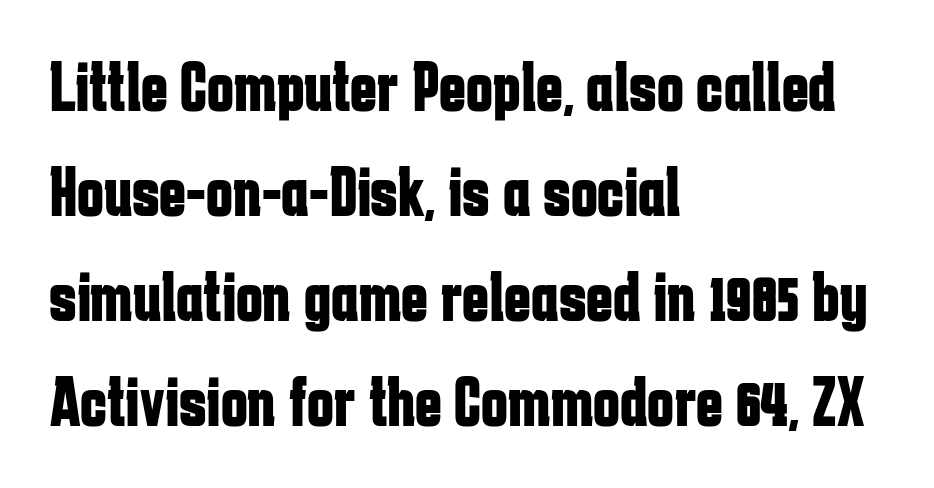
The image shows 72 px bold, condensed sans-serif type, upright; set left-aligned, normal line spacing (1.46x), normal letter spacing, not underlined; low stroke contrast and a medium x-height.
